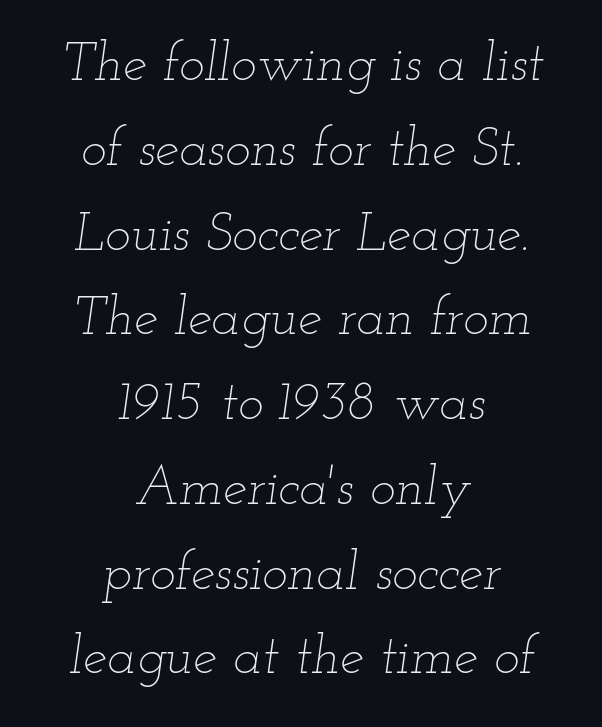
{"italic": "yes", "lean": "right", "slant_degrees": 12, "bold": "no", "weight": "thin", "width": "wide", "stroke_contrast": "low", "x_height": "small", "monospaced": "no", "underline": "no", "align": "center", "line_spacing": "normal", "line_spacing_ratio": 1.57, "letter_spacing": "normal", "letter_spacing_em": 0.0, "glyph_px": 54}
